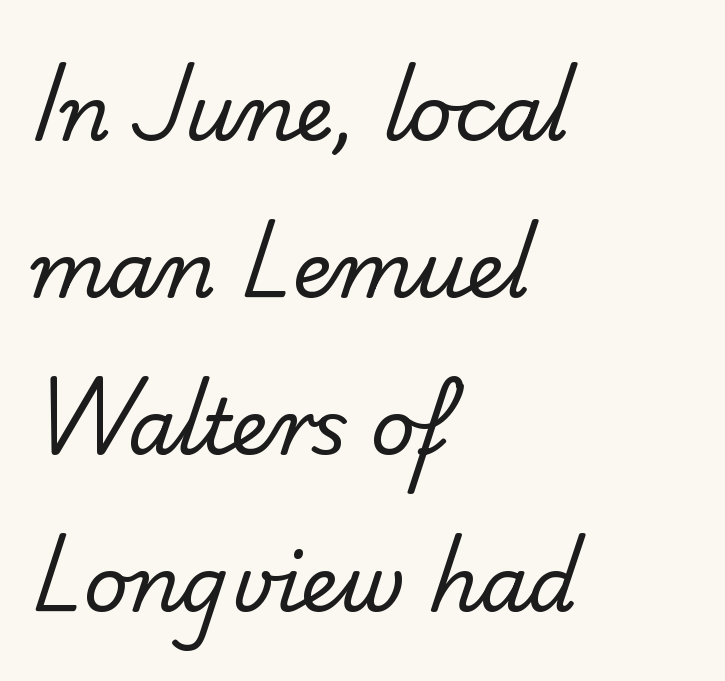
{"serif": "no", "bold": "no", "weight": "regular", "width": "normal", "stroke_contrast": "low", "x_height": "small", "monospaced": "no", "underline": "no", "align": "left", "line_spacing": "loose", "line_spacing_ratio": 2.04, "letter_spacing": "normal", "letter_spacing_em": 0.0, "glyph_px": 77}
